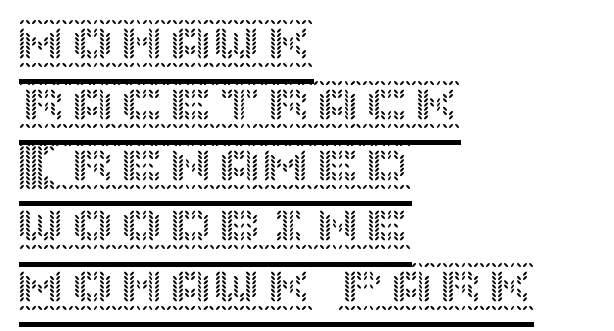
The image shows 49 px text type, upright; set left-aligned, line spacing 1.24x, normal letter spacing, underlined; a large x-height.
